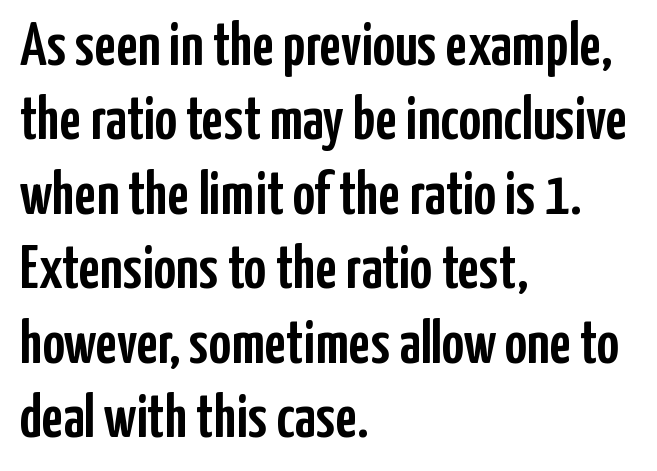
{"serif": "no", "italic": "no", "width": "condensed", "stroke_contrast": "low", "x_height": "medium", "monospaced": "no", "underline": "no", "align": "left", "line_spacing_ratio": 1.22, "letter_spacing": "normal", "letter_spacing_em": 0.0, "glyph_px": 61}
